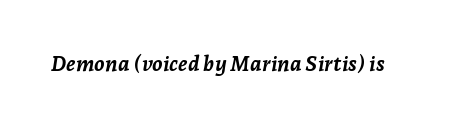
The font's italic variant was chosen for this text. Descender tails drop into unmarked territory. This sample uses plain, unmodified letter spacing. Summary of weight: heavy, a full bold.
